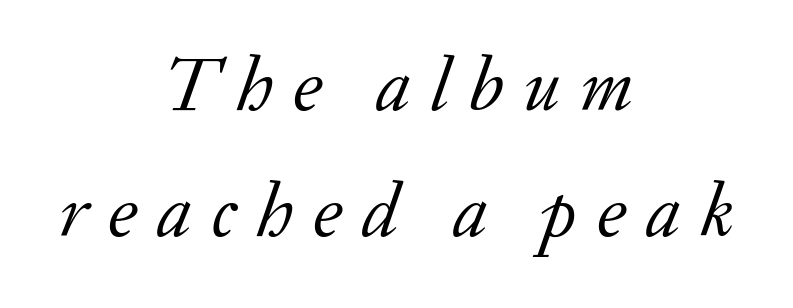
Letterform terminals end in serifs throughout the passage. Words appear elongated and porous because spacing is wide. The axis of the letterforms is tilted away from vertical. No chunkiness to these letters — they're not bold.
